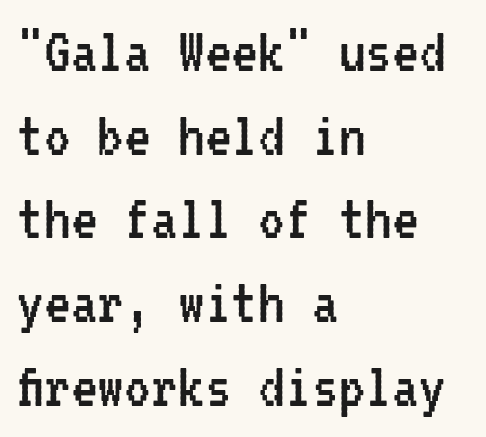
Is there any slant? The stems are plumb. Is the stroke heavy? The answer is a plain regular-or-lighter. The gap between lines stays unmarked. The ragged edge is on the right, which tells us the setting is flush left.
